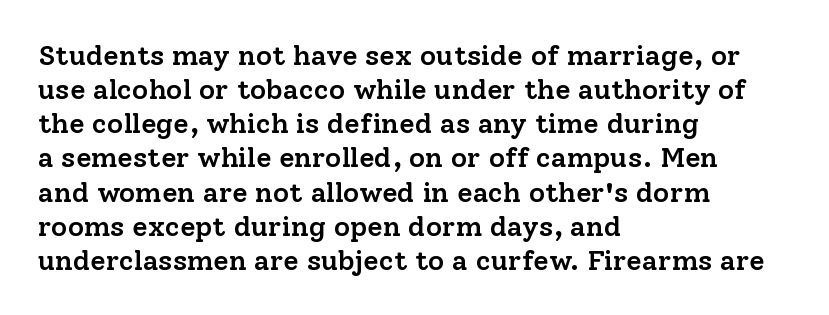
A clean baseline with only descenders dipping below it. The line texture is even and compact thanks to regular tracking. Is the type bold? Partly — it's a semibold, heavier than regular but not fully bold. The axis of the letterforms is exactly vertical.
